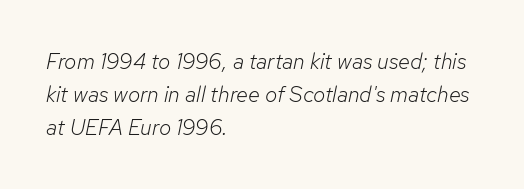
The image shows 22 px text type, italic (leaning right); set left-aligned, normal line spacing (1.51x), normal letter spacing, not underlined.
